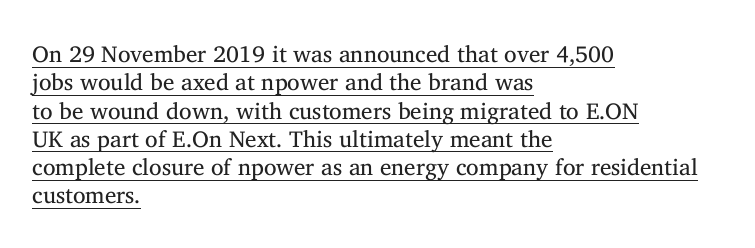
Has an underline been added? It has. Does extra space separate the letters? No, they use regular spacing. Rendered with straight, roman letterforms. Is the type heavy? It reads as light-to-regular instead. Where is the straight margin? On the left.
